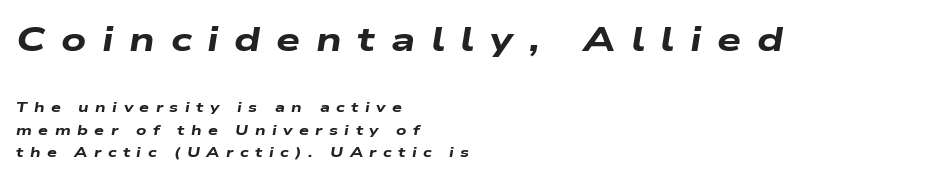
Posture: slanted. What weight is shown? A full bold with thick strokes. Caption: multi-line text, flush left, ragged right. Vertical spacing — default. The face used here is proportionally spaced, like ordinary book or web type.
